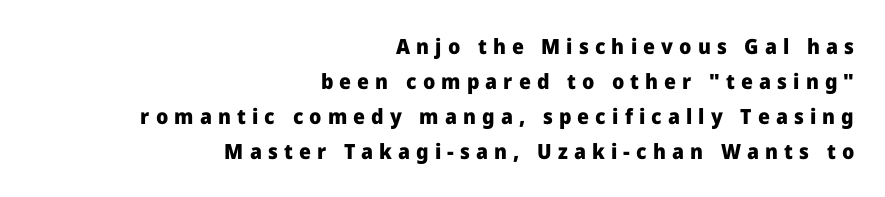
Q: Is the text bold? A: Yes.
Q: Is the text italic (slanted)? A: No, it is upright.
Q: Is the text underlined? A: No.
Q: How is the paragraph aligned? A: Right-aligned.
Q: Is the spacing between letters normal or unusually wide? A: Unusually wide.
Q: Is the spacing between lines tight, normal or loose? A: Normal.
